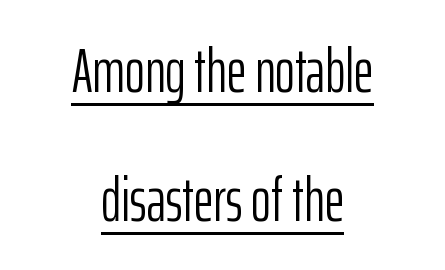
Note the varied advance widths — an 'i' is clearly narrower than an 'm'. Tall strokes in this sample are plumb rather than angled. Stroke thickness stays within the range of a standard reading face or lighter. Is there an underline? Yes — a line sits under the letters. The lines in this sample share a center point and differ in where they start and stop. One glance says open: line gaps are wider than usual.
